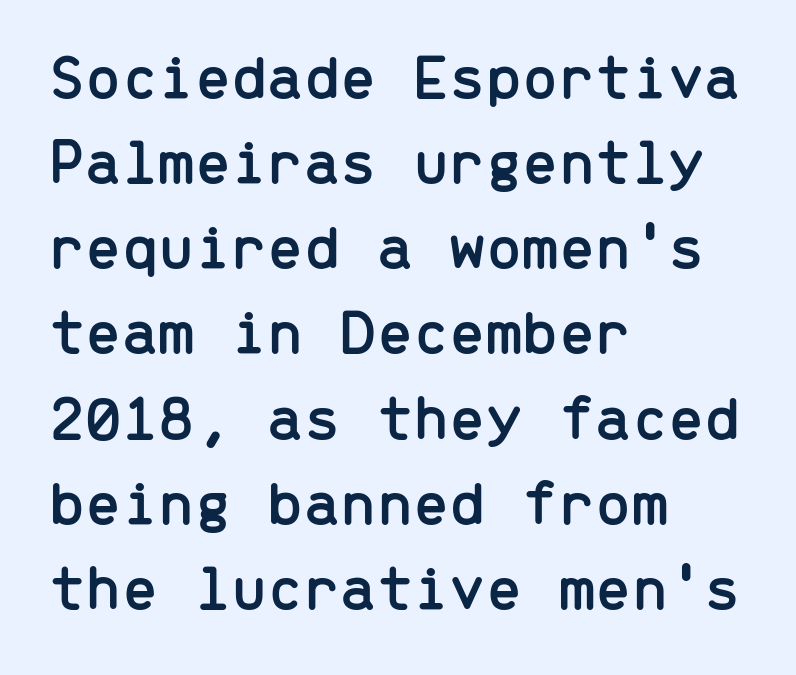
Q: Is the text italic (slanted)? A: No, it is upright.
Q: Is the typeface a serif or a sans-serif typeface? A: Sans-serif.
Q: Is the text underlined? A: No.
Q: How is the paragraph aligned? A: Left-aligned.
Q: Is the spacing between letters normal or unusually wide? A: Normal.
Q: Is the spacing between lines tight, normal or loose? A: Normal.
Q: Width (condensed, normal, or wide)? A: Normal.
Q: Stroke contrast? A: Low.
Q: x-height? A: Medium.
Q: Monospaced? A: Yes.
